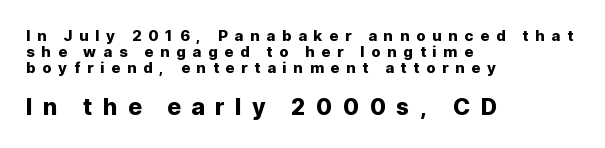
{"italic": "no", "underline": "no", "align": "left", "line_spacing": "tight", "line_spacing_ratio": 1.06, "letter_spacing": "wide", "letter_spacing_em": 0.45, "larger_block": "second", "size_ratio": 1.53, "glyph_px": 23}
